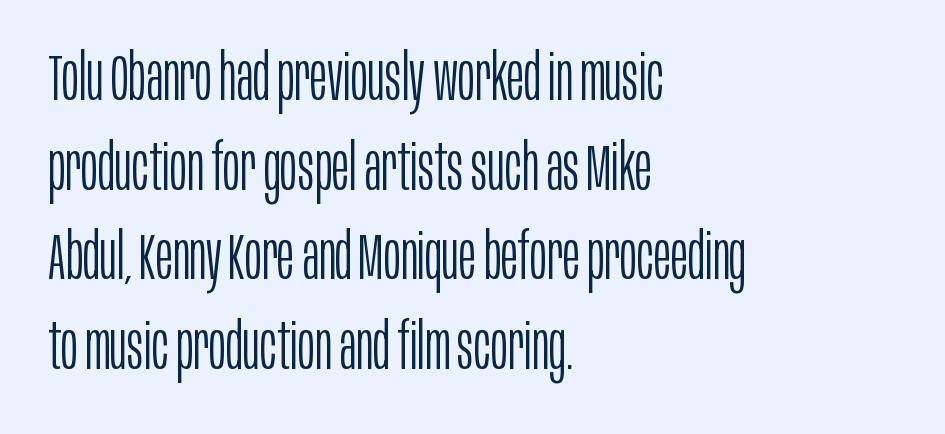
Q: Is the text bold? A: No.
Q: Is the text italic (slanted)? A: No, it is upright.
Q: Is the typeface a serif or a sans-serif typeface? A: Sans-serif.
Q: Is the text underlined? A: No.
Q: How is the paragraph aligned? A: Left-aligned.
Q: Is the spacing between letters normal or unusually wide? A: Normal.
Q: Is the spacing between lines tight, normal or loose? A: Normal.
Q: Width (condensed, normal, or wide)? A: Condensed.
Q: Stroke contrast? A: Low.
Q: x-height? A: Large.
Q: Monospaced? A: No.
